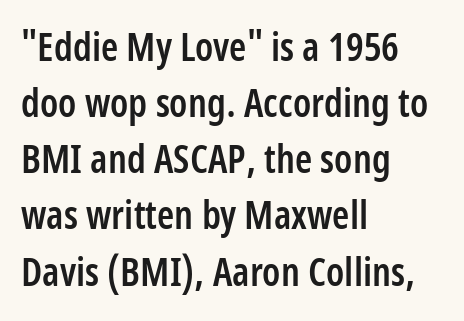
Honestly, there is no underline to notice here at all. Compared with typical paragraphs, the rows here are spaced about the same. You could not count columns in this text — the font is proportionally spaced. A typesetter would mark this as roman, not italic. Emphasis by weight is partial: semibold. Tracking value appears to be zero — textbook default spacing.
